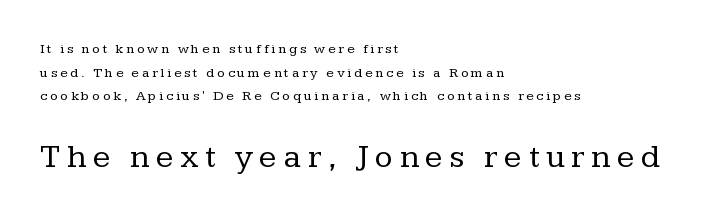
Q: Is the text bold? A: No.
Q: Is the text italic (slanted)? A: No, it is upright.
Q: Is the typeface a serif or a sans-serif typeface? A: Serif.
Q: Is the text underlined? A: No.
Q: How is the paragraph aligned? A: Left-aligned.
Q: Is the spacing between letters normal or unusually wide? A: Unusually wide.
Q: Is the spacing between lines tight, normal or loose? A: Normal.
Q: Which block of text is set in a larger size, the first (top) or the second (bottom)? A: The second (bottom) one.
Q: Width (condensed, normal, or wide)? A: Normal.
Q: Stroke contrast? A: Low.
Q: x-height? A: Medium.
Q: Monospaced? A: No.
